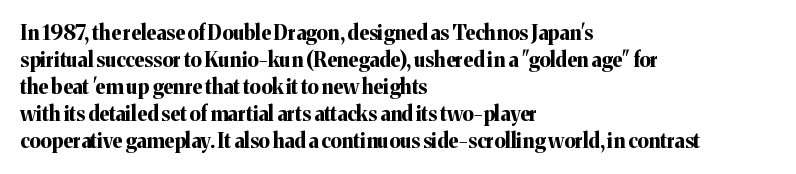
The font's upright variant was chosen for this text. Notice how the passage keeps a crisp vertical edge on the left only. Honestly, the row spacing looks completely unremarkable. Bare-footed words on every line.
